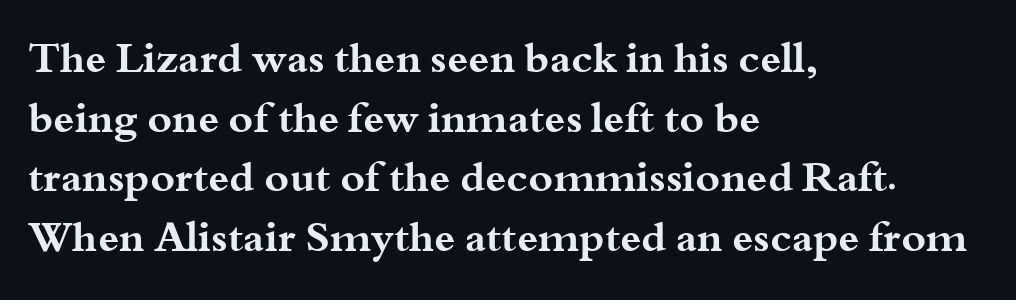
Q: Is the text bold? A: Yes.
Q: Is the text italic (slanted)? A: No, it is upright.
Q: Is the typeface a serif or a sans-serif typeface? A: Serif.
Q: Is the text underlined? A: No.
Q: How is the paragraph aligned? A: Left-aligned.
Q: Is the spacing between letters normal or unusually wide? A: Normal.
Q: Is the spacing between lines tight, normal or loose? A: Normal.
Q: Width (condensed, normal, or wide)? A: Wide.
Q: Stroke contrast? A: Medium.
Q: x-height? A: Small.
Q: Monospaced? A: No.
